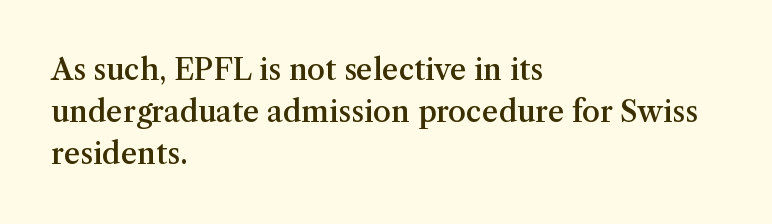
{"serif": "yes", "italic": "no", "bold": "semi", "weight": "semibold", "width": "normal", "stroke_contrast": "medium", "x_height": "medium", "monospaced": "no", "underline": "no", "align": "left", "line_spacing": "normal", "line_spacing_ratio": 1.45, "letter_spacing": "normal", "letter_spacing_em": 0.0, "glyph_px": 29}
